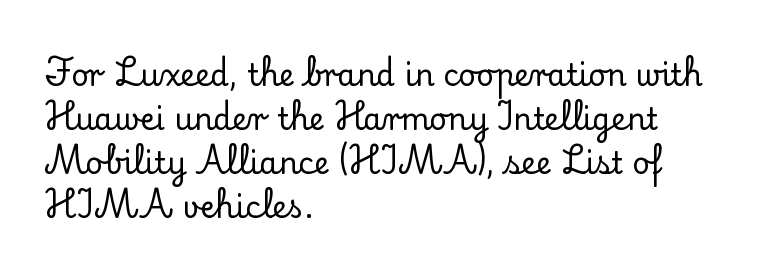
Q: Is the text italic (slanted)? A: No, it is upright.
Q: Is the typeface a serif or a sans-serif typeface? A: Serif.
Q: Is the text underlined? A: No.
Q: How is the paragraph aligned? A: Left-aligned.
Q: Is the spacing between letters normal or unusually wide? A: Normal.
Q: Is the spacing between lines tight, normal or loose? A: Normal.
Q: Width (condensed, normal, or wide)? A: Normal.
Q: Stroke contrast? A: Low.
Q: x-height? A: Small.
Q: Monospaced? A: No.
